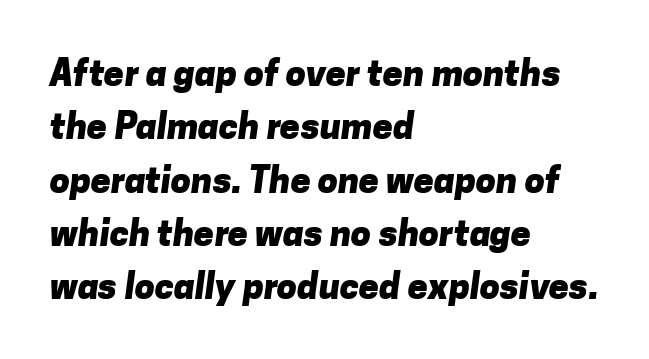
{"serif": "no", "bold": "yes", "weight": "heavy", "width": "normal", "stroke_contrast": "low", "x_height": "medium", "monospaced": "no", "underline": "no", "align": "left", "line_spacing": "normal", "line_spacing_ratio": 1.48, "letter_spacing": "normal", "letter_spacing_em": 0.0, "glyph_px": 36}
